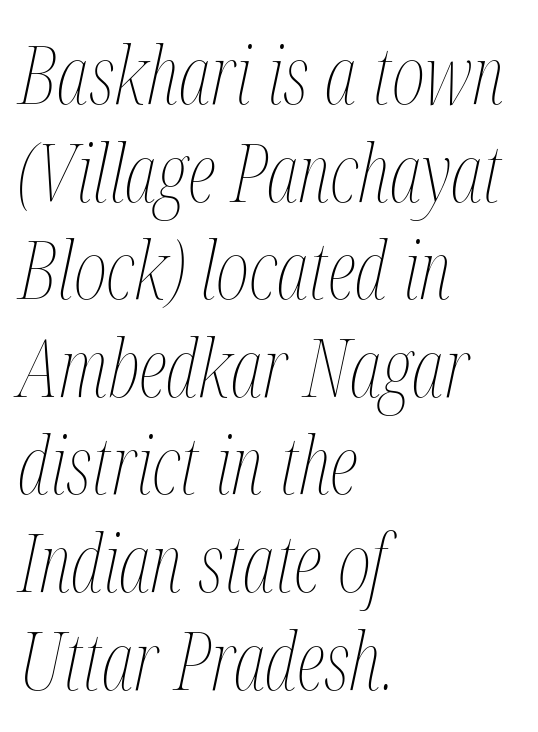
These lines keep a tight, regular rhythm from letter to letter. The rag falls on the right side of this text block. Bold? No — there's no thickening of the strokes. You could not count columns in this text — the font is proportionally spaced. Bare-footed words on every line. Style check: oblique.
